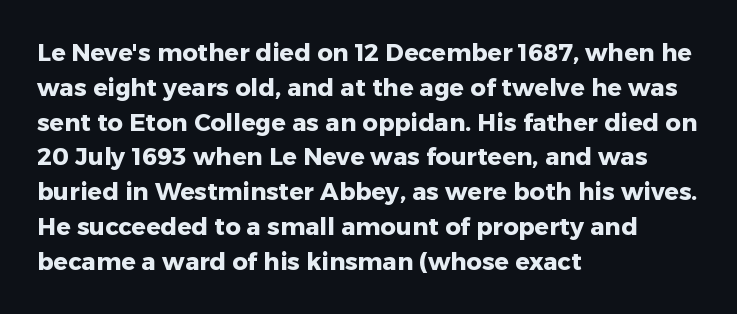
Nope, not italic — everything's standing straight. The passage shown has conventional tracking throughout. Bold? Absolutely — the strokes are thick and heavy. If you drew a ruler down the left edge, every line would touch it. The gap between lines stays unmarked. Horizontal bands of white between lines are of average thickness.
